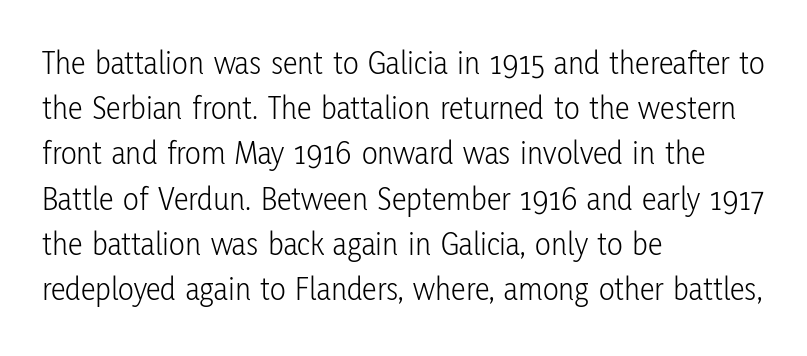
A typesetter would call this proportional, since set widths differ per character. No extra ink here — the face is not bold. The lines are quadded left. A bare baseline throughout the passage.
